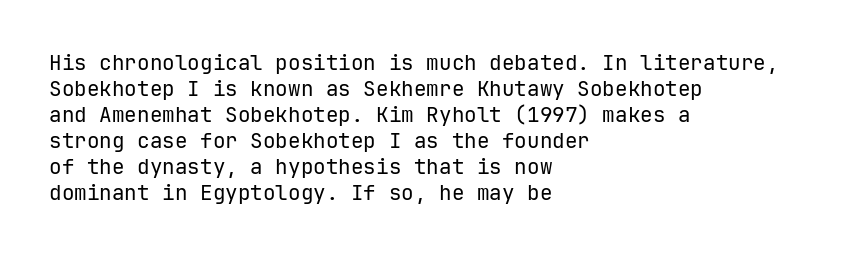
Q: Is the text bold? A: No.
Q: Is the text italic (slanted)? A: No, it is upright.
Q: Is the text underlined? A: No.
Q: How is the paragraph aligned? A: Left-aligned.
Q: Is the spacing between letters normal or unusually wide? A: Normal.
